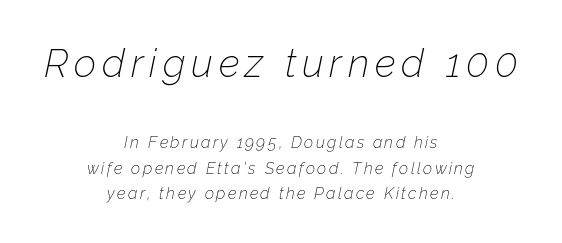
Type without underlining. The whitespace from short lines is split evenly between both sides. A quiet, ordinary-to-light weight characterises the typeface. Regarding leading, the lines here are spaced in the standard way. Scale decreases going downward across the two blocks. There's an unmistakable incline to the writing here.
